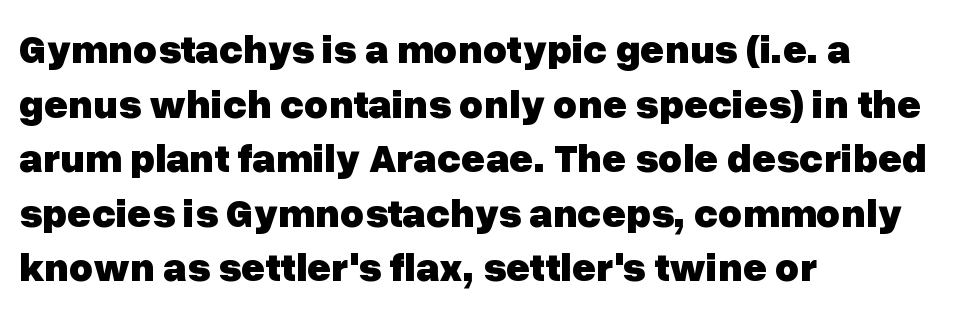
{"serif": "no", "italic": "no", "bold": "yes", "weight": "heavy", "width": "normal", "stroke_contrast": "low", "x_height": "medium", "monospaced": "no", "underline": "no", "align": "left", "line_spacing": "normal", "line_spacing_ratio": 1.33, "letter_spacing": "normal", "letter_spacing_em": 0.0, "glyph_px": 41}
